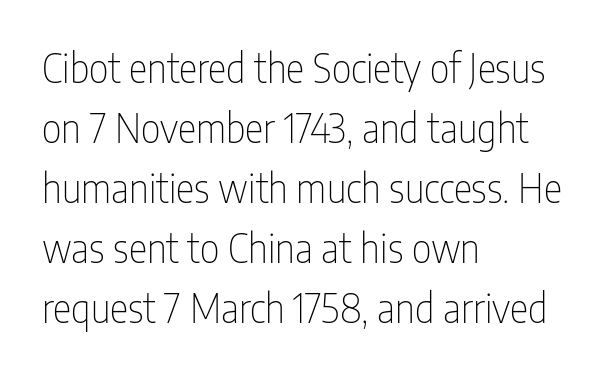
{"serif": "no", "italic": "no", "bold": "no", "weight": "thin", "width": "condensed", "stroke_contrast": "low", "x_height": "medium", "monospaced": "no", "underline": "no", "align": "left", "line_spacing": "normal", "line_spacing_ratio": 1.54, "letter_spacing": "normal", "letter_spacing_em": 0.0, "glyph_px": 39}
